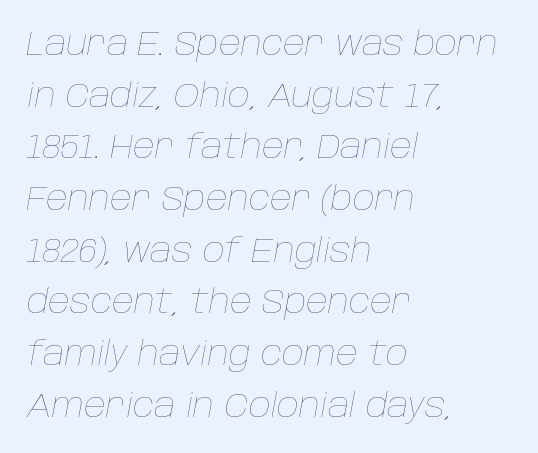
The image shows 34 px thin type, italic (leaning right); set left-aligned, normal line spacing (1.52x), normal letter spacing, not underlined; low stroke contrast and a large x-height.
